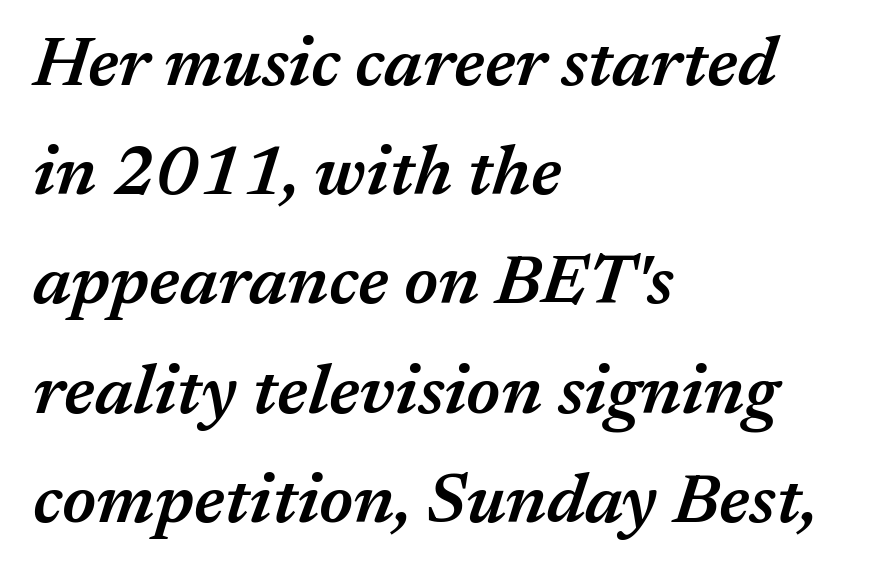
Q: Is the text bold? A: Semi-bold.
Q: Is the text italic (slanted)? A: Yes, it leans right by about 17 degrees.
Q: Is the text underlined? A: No.
Q: How is the paragraph aligned? A: Left-aligned.
Q: Is the spacing between letters normal or unusually wide? A: Normal.
Q: Is the spacing between lines tight, normal or loose? A: Normal.
Q: Width (condensed, normal, or wide)? A: Normal.
Q: Stroke contrast? A: Medium.
Q: x-height? A: Medium.
Q: Monospaced? A: No.
